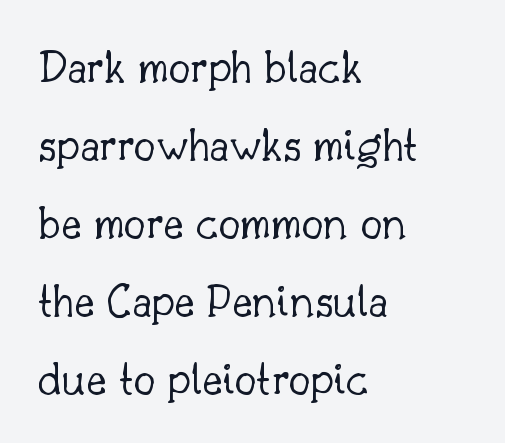
Q: Is the text bold? A: No.
Q: Is the text italic (slanted)? A: No, it is upright.
Q: Is the text underlined? A: No.
Q: How is the paragraph aligned? A: Left-aligned.
Q: Is the spacing between letters normal or unusually wide? A: Normal.
Q: Is the spacing between lines tight, normal or loose? A: Normal.
Q: Width (condensed, normal, or wide)? A: Normal.
Q: Stroke contrast? A: Low.
Q: x-height? A: Small.
Q: Monospaced? A: No.
